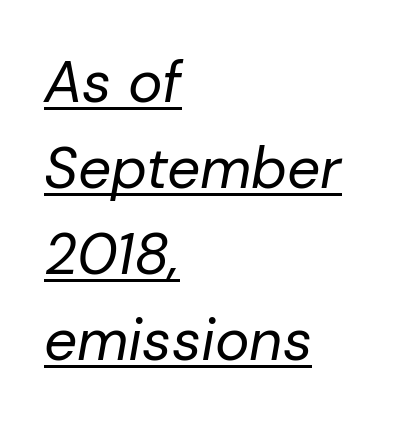
Interline gaps are of average width in this sample. Alignment: flush left. Notice how a bar underscores the lettering throughout. Spacing between characters is what you'd get straight out of the box. The letters advance in unequal steps, a hallmark of proportional type.
